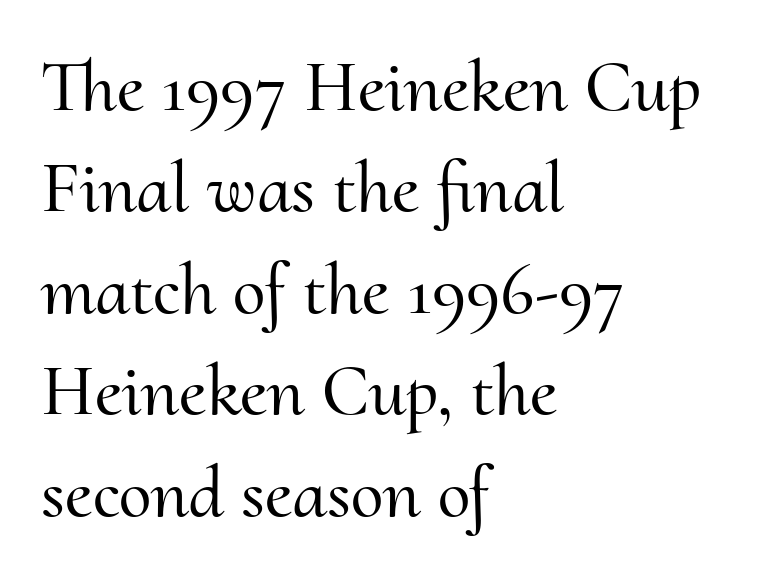
{"serif": "yes", "italic": "no", "width": "normal", "stroke_contrast": "medium", "x_height": "small", "monospaced": "no", "underline": "no", "align": "left", "line_spacing": "normal", "line_spacing_ratio": 1.37, "letter_spacing": "normal", "letter_spacing_em": 0.0, "glyph_px": 74}
